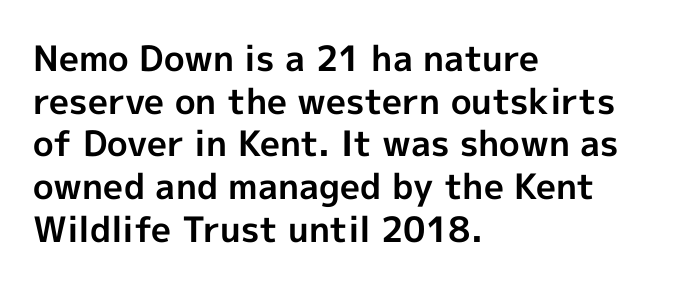
Q: Is the text bold? A: Yes.
Q: Is the text italic (slanted)? A: No, it is upright.
Q: Is the typeface a serif or a sans-serif typeface? A: Sans-serif.
Q: Is the text underlined? A: No.
Q: How is the paragraph aligned? A: Left-aligned.
Q: Is the spacing between letters normal or unusually wide? A: Normal.
Q: Width (condensed, normal, or wide)? A: Normal.
Q: x-height? A: Medium.
Q: Monospaced? A: No.
